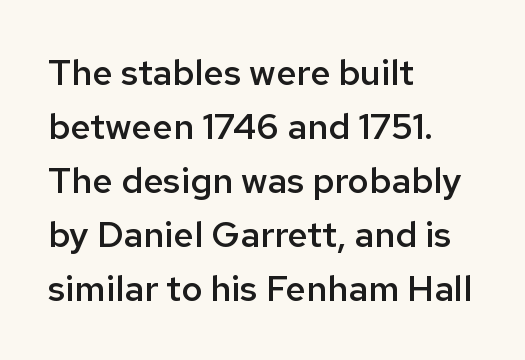
The image shows 36 px semibold sans-serif type, upright; set left-aligned, normal line spacing (1.5x), normal letter spacing, not underlined; low stroke contrast and a medium x-height.
